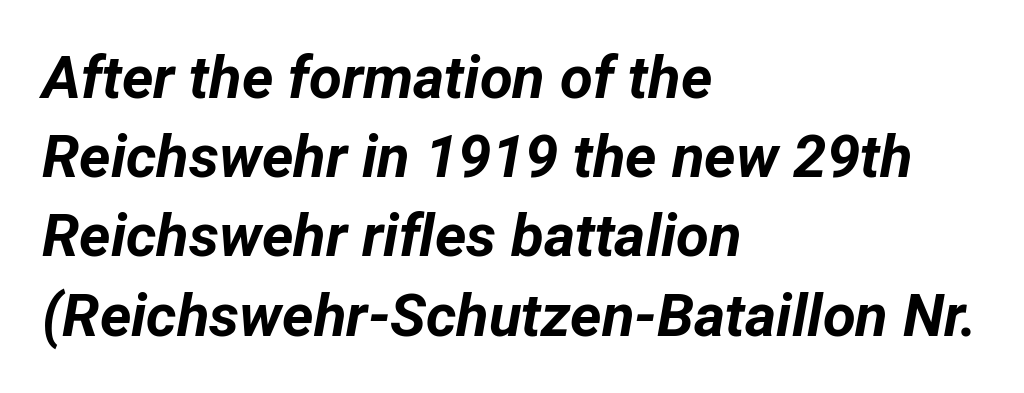
Where is the straight margin? On the left. Anything drawn beneath the words? Only blank space. Looking at the ascenders, they clearly lean. Notice how descenders clear the ascenders below comfortably — that's standard leading.
